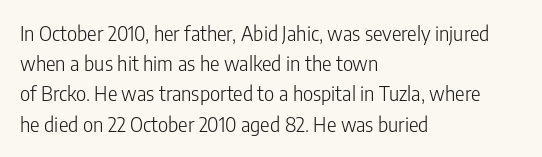
{"italic": "no", "bold": "no", "underline": "no", "align": "left", "line_spacing": "normal", "line_spacing_ratio": 1.51, "letter_spacing": "normal", "letter_spacing_em": 0.0, "glyph_px": 20}
